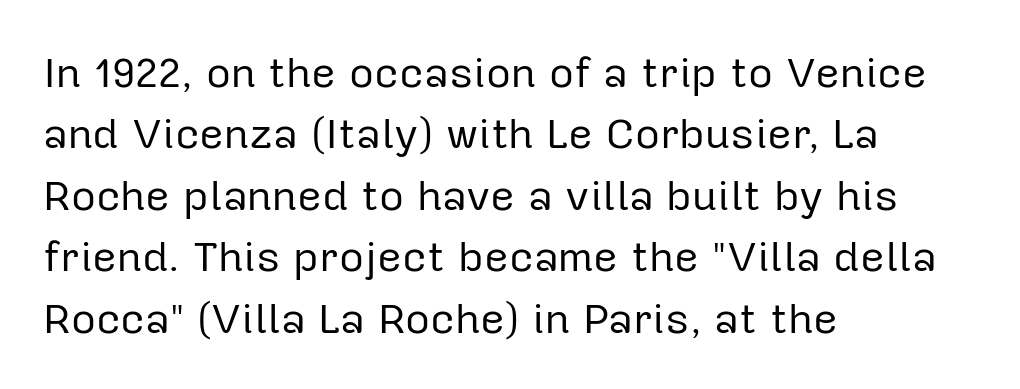
The image shows 43 px regular-weight sans-serif type, upright; set left-aligned, normal line spacing (1.43x), normal letter spacing, not underlined; low stroke contrast and a medium x-height.
